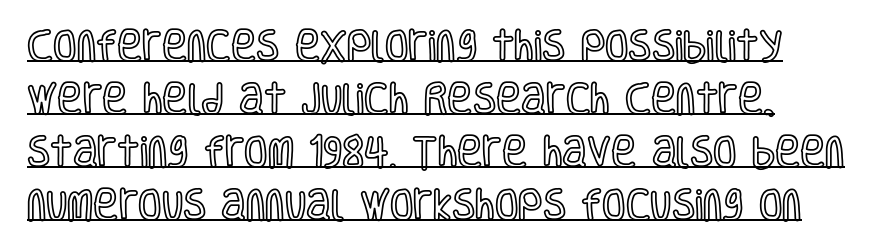
The image shows 34 px condensed type, upright; set left-aligned, normal line spacing (1.56x), normal letter spacing, underlined; a large x-height.
